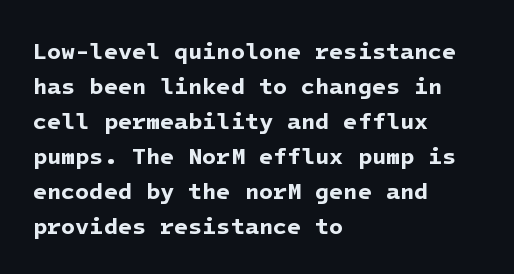
{"bold": "yes", "underline": "no", "align": "left", "line_spacing": "normal", "line_spacing_ratio": 1.52, "letter_spacing": "normal", "letter_spacing_em": 0.0, "glyph_px": 23}
